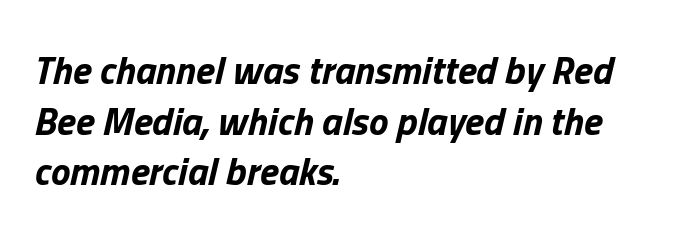
The image shows 39 px bold type, italic (leaning right); set left-aligned, normal line spacing (1.3x), normal letter spacing, not underlined; low stroke contrast and a medium x-height.
